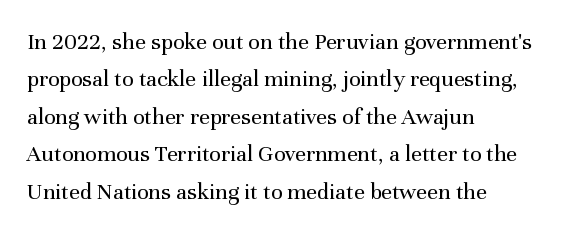
Q: Is the text bold? A: No.
Q: Is the text italic (slanted)? A: No, it is upright.
Q: Is the text underlined? A: No.
Q: How is the paragraph aligned? A: Left-aligned.
Q: Is the spacing between letters normal or unusually wide? A: Normal.
Q: Is the spacing between lines tight, normal or loose? A: Normal.
